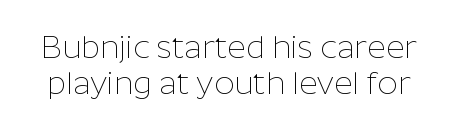
Q: Is the text bold? A: No.
Q: Is the text italic (slanted)? A: No, it is upright.
Q: Is the typeface a serif or a sans-serif typeface? A: Sans-serif.
Q: Is the text underlined? A: No.
Q: Is the spacing between letters normal or unusually wide? A: Normal.
Q: Is the spacing between lines tight, normal or loose? A: Tight.
Q: Width (condensed, normal, or wide)? A: Normal.
Q: Stroke contrast? A: Low.
Q: x-height? A: Medium.
Q: Monospaced? A: No.
